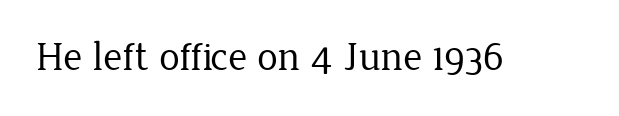
Q: Is the text bold? A: No.
Q: Is the text italic (slanted)? A: No, it is upright.
Q: Is the typeface a serif or a sans-serif typeface? A: Serif.
Q: Is the text underlined? A: No.
Q: Is the spacing between letters normal or unusually wide? A: Normal.
Q: Width (condensed, normal, or wide)? A: Normal.
Q: Stroke contrast? A: Low.
Q: x-height? A: Medium.
Q: Monospaced? A: No.
